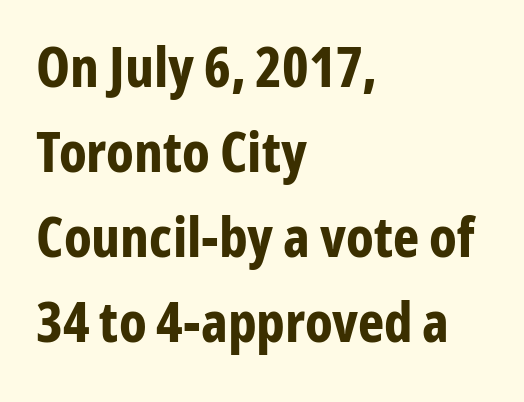
The image shows 56 px bold, condensed sans-serif type, upright; set left-aligned, normal line spacing (1.52x), normal letter spacing, not underlined; low stroke contrast and a medium x-height.
